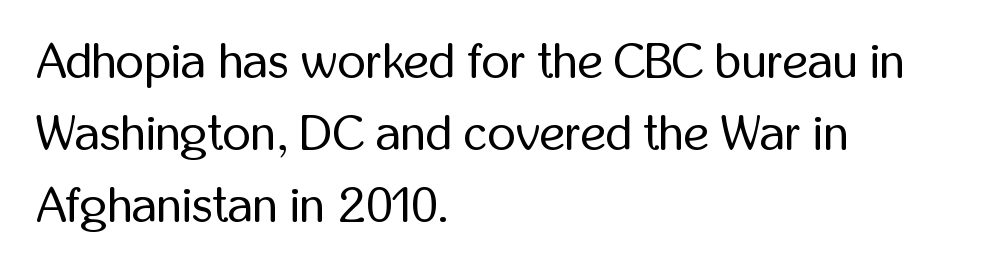
Q: Is the text bold? A: No.
Q: Is the text italic (slanted)? A: No, it is upright.
Q: Is the typeface a serif or a sans-serif typeface? A: Sans-serif.
Q: Is the text underlined? A: No.
Q: How is the paragraph aligned? A: Left-aligned.
Q: Is the spacing between letters normal or unusually wide? A: Normal.
Q: Is the spacing between lines tight, normal or loose? A: Normal.
Q: Width (condensed, normal, or wide)? A: Condensed.
Q: Stroke contrast? A: Low.
Q: x-height? A: Medium.
Q: Monospaced? A: No.
